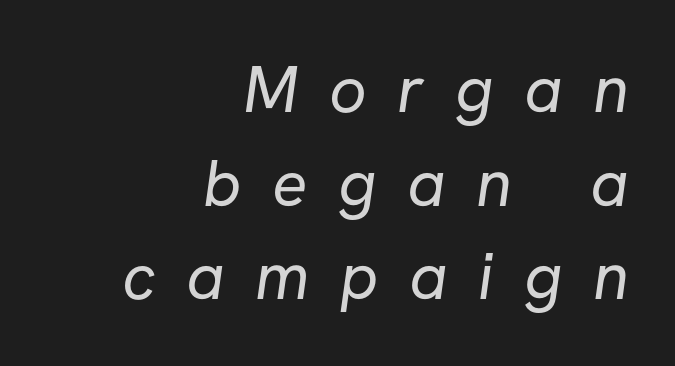
The image shows 66 px regular-weight sans-serif type; set right-aligned, normal line spacing (1.42x), unusually wide letter spacing (+0.46 em), not underlined; low stroke contrast and a medium x-height.
